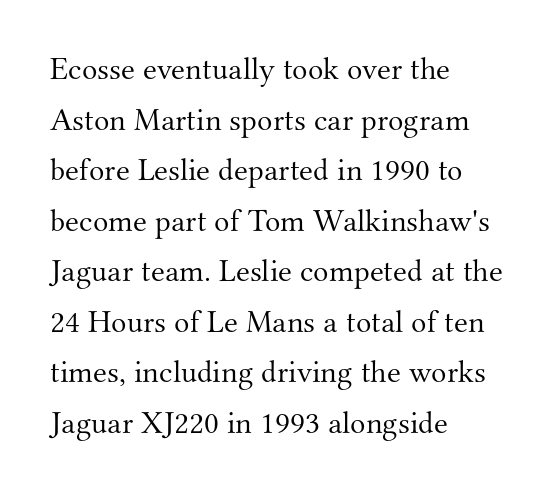
Leftover space on each line is placed entirely after the last word. Is this a sans? No — the strokes have serifs. A bare baseline throughout the passage. The typesetting does not lean heavy: it is not bold. A typesetter would call this proportional, since set widths differ per character. Vertically, the passage feels balanced, rows spaced as you'd expect.
